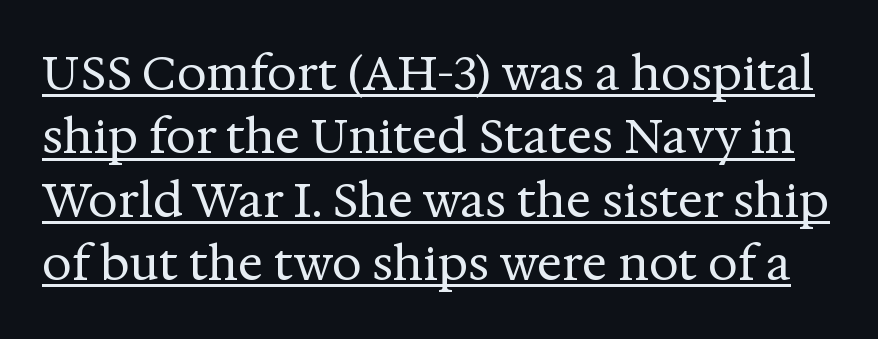
The image shows 47 px regular-weight serif type, upright; set normal line spacing (1.35x), normal letter spacing, underlined; medium stroke contrast and a medium x-height.
